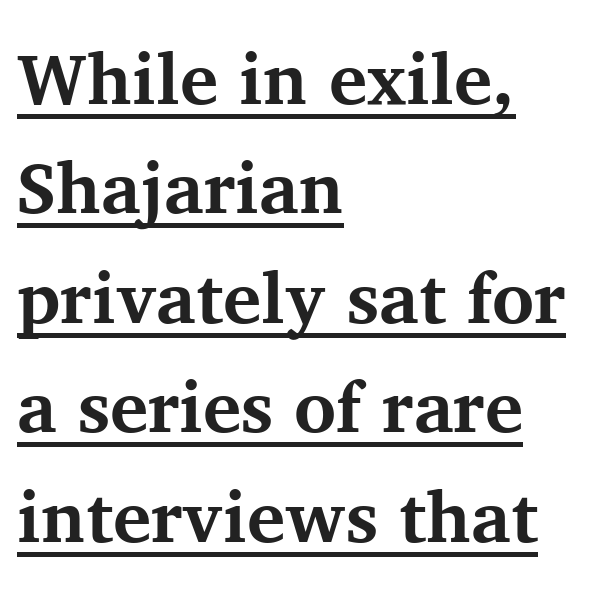
{"serif": "yes", "italic": "no", "bold": "yes", "weight": "bold", "width": "normal", "stroke_contrast": "medium", "x_height": "medium", "monospaced": "no", "underline": "yes", "align": "left", "line_spacing": "normal", "line_spacing_ratio": 1.52, "letter_spacing": "normal", "letter_spacing_em": 0.0, "glyph_px": 72}
